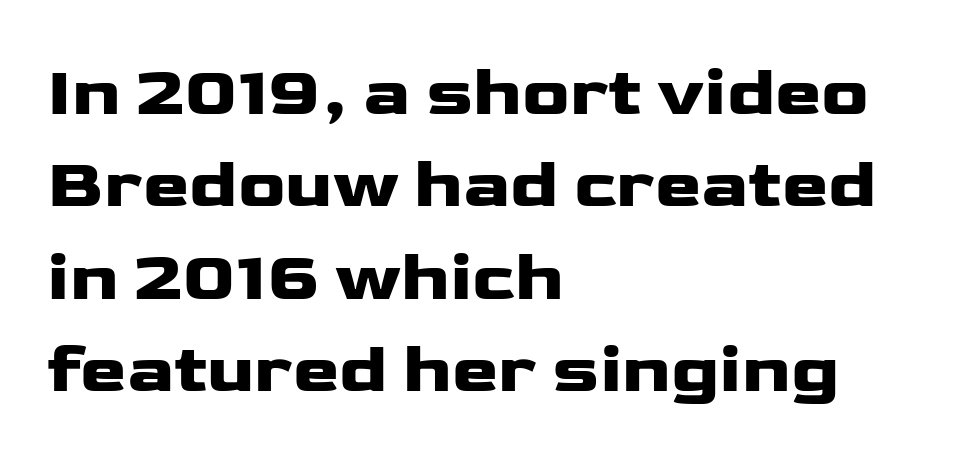
The image shows 70 px wide sans-serif type, upright; set left-aligned, normal line spacing (1.32x), normal letter spacing, not underlined; low stroke contrast and a medium x-height.
